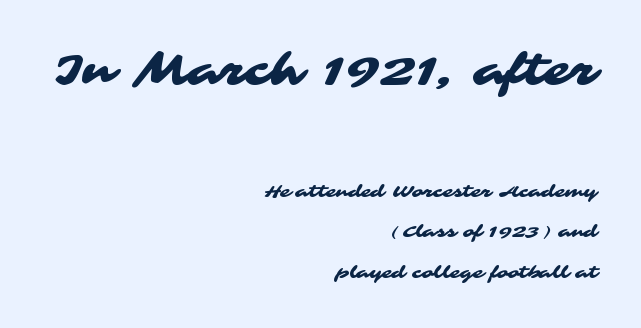
Q: Is the typeface a serif or a sans-serif typeface? A: Sans-serif.
Q: Is the text underlined? A: No.
Q: How is the paragraph aligned? A: Right-aligned.
Q: Is the spacing between letters normal or unusually wide? A: Normal.
Q: Is the spacing between lines tight, normal or loose? A: Loose.
Q: Which block of text is set in a larger size, the first (top) or the second (bottom)? A: The first (top) one.
Q: Width (condensed, normal, or wide)? A: Wide.
Q: Stroke contrast? A: Medium.
Q: x-height? A: Medium.
Q: Monospaced? A: No.
